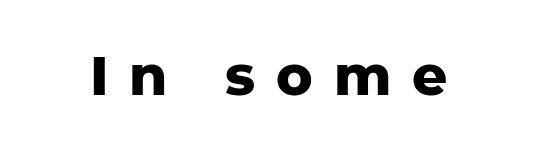
Q: Is the text bold? A: Yes.
Q: Is the text italic (slanted)? A: No, it is upright.
Q: Is the typeface a serif or a sans-serif typeface? A: Sans-serif.
Q: Is the text underlined? A: No.
Q: Is the spacing between letters normal or unusually wide? A: Unusually wide.
Q: Width (condensed, normal, or wide)? A: Normal.
Q: Stroke contrast? A: Low.
Q: x-height? A: Medium.
Q: Monospaced? A: No.
